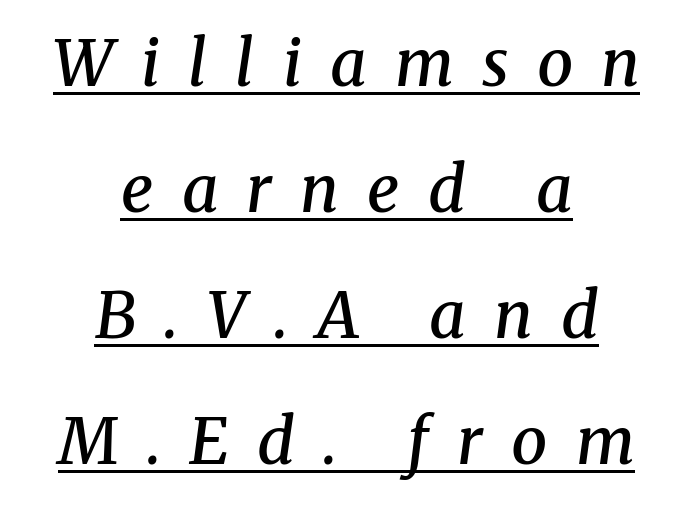
Display-style spreading of the glyphs; the letterfit is very open. Beneath each row of characters lies a ruled line. Honestly, the rows look like they've been pulled way apart. The rendering uses natural spacing where letterforms have individual widths. Designer's note — italics engaged. Both edges are ragged and mirror each other, which tells us the setting is centered.
